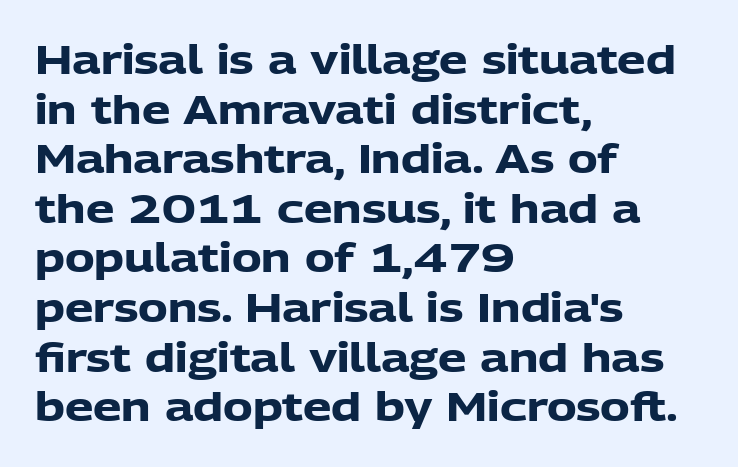
{"serif": "no", "italic": "no", "bold": "yes", "weight": "heavy", "width": "normal", "stroke_contrast": "low", "x_height": "medium", "monospaced": "no", "underline": "no", "align": "left", "line_spacing_ratio": 1.24, "letter_spacing": "normal", "letter_spacing_em": 0.0, "glyph_px": 40}
